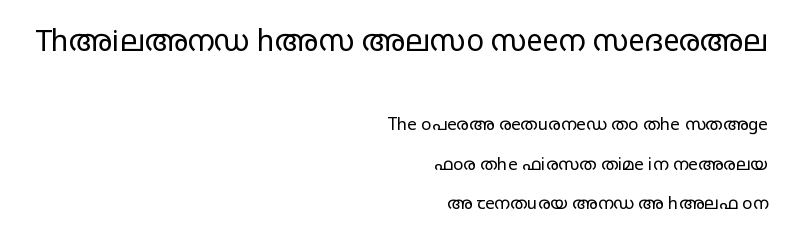
{"serif": "no", "italic": "no", "bold": "no", "weight": "regular", "width": "wide", "stroke_contrast": "low", "x_height": "large", "monospaced": "no", "underline": "no", "align": "right", "line_spacing": "loose", "line_spacing_ratio": 2.32, "letter_spacing": "normal", "letter_spacing_em": 0.0, "larger_block": "first", "size_ratio": 1.71, "glyph_px": 29}
